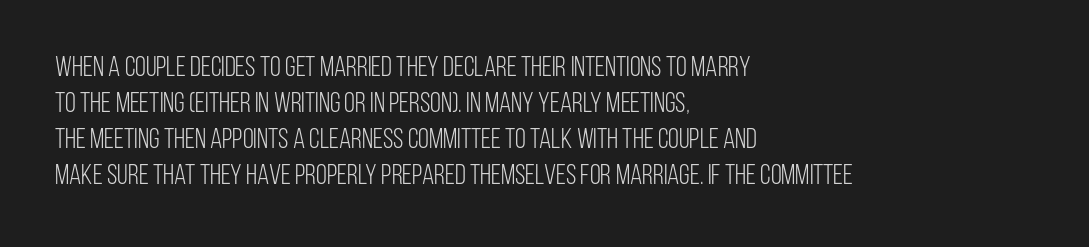
Q: Is the text bold? A: No.
Q: Is the text italic (slanted)? A: No, it is upright.
Q: Is the typeface a serif or a sans-serif typeface? A: Sans-serif.
Q: Is the text underlined? A: No.
Q: How is the paragraph aligned? A: Left-aligned.
Q: Is the spacing between letters normal or unusually wide? A: Normal.
Q: Is the spacing between lines tight, normal or loose? A: Normal.
Q: Width (condensed, normal, or wide)? A: Condensed.
Q: Stroke contrast? A: Low.
Q: x-height? A: Large.
Q: Monospaced? A: No.
